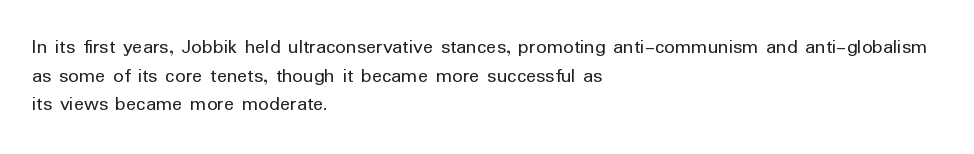
{"italic": "no", "bold": "no", "underline": "no", "align": "left", "line_spacing": "normal", "line_spacing_ratio": 1.36, "letter_spacing": "normal", "letter_spacing_em": 0.0, "glyph_px": 21}
